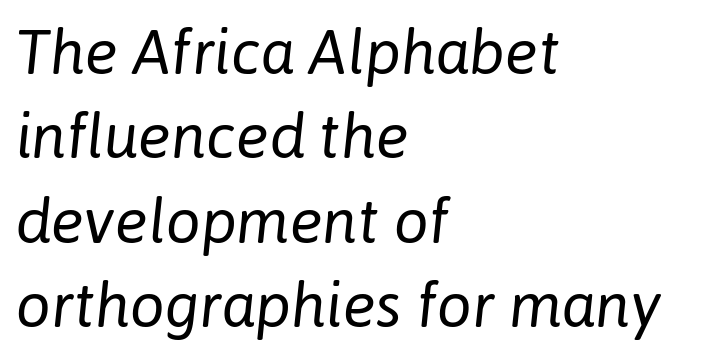
The image shows 62 px regular-weight type, italic (leaning right); set left-aligned, normal line spacing (1.36x), normal letter spacing, not underlined; low stroke contrast and a medium x-height.
